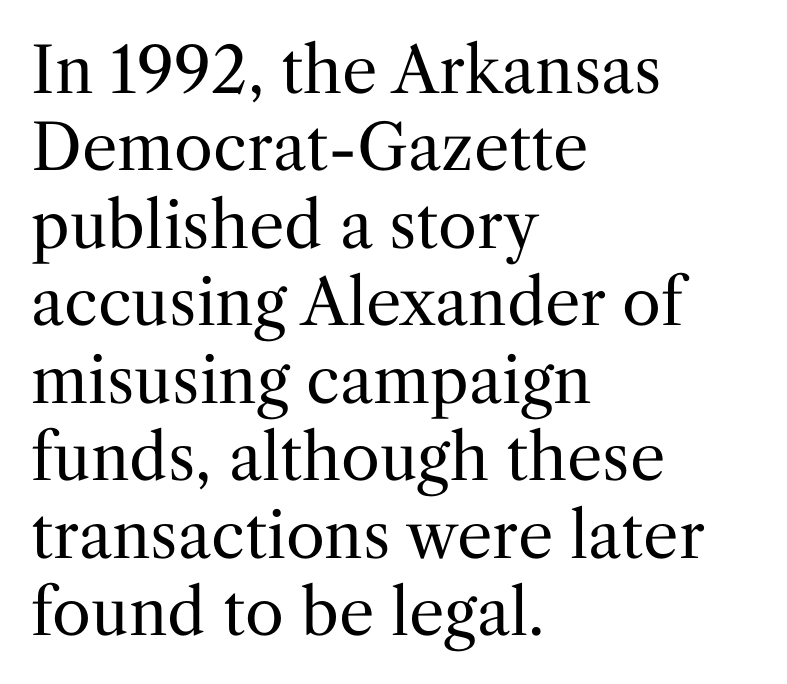
Vertical stems look standard width or narrower in stroke. In CSS terms this would be text-align: left. Character widths vary here, with narrow letters taking less room than wide ones. The foot of each line stays bare and open. This sample uses an upright cut, with every glyph sitting square on the baseline. This is serif lettering, the kind often seen in printed books.
